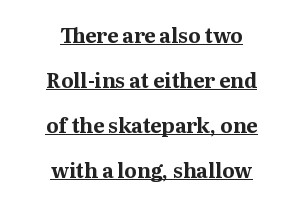
Quick note: not italic, upright. The rag falls on both sides of this text block equally. The type is set solid horizontally, with unmodified tracking. Typographic density is high because the face is bold. Vertical spacing — loose. Glance below the letters and you will spot a drawn line.
